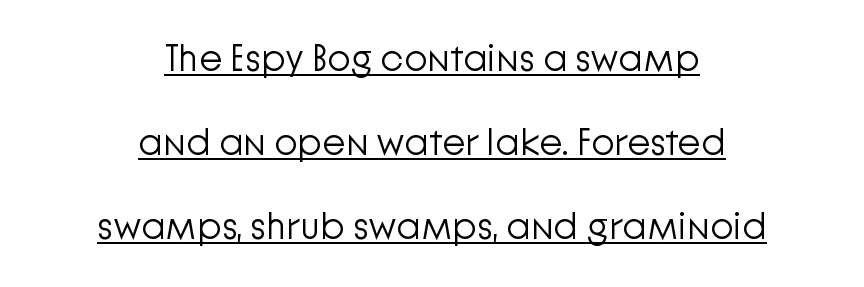
The image shows 38 px light sans-serif type, upright; set centered, loose line spacing (2.21x), normal letter spacing, underlined; low stroke contrast and a medium x-height.
